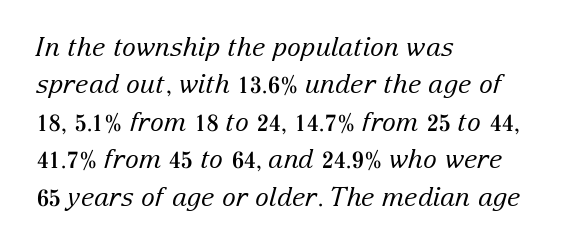
Q: Is the text bold? A: No.
Q: Is the text italic (slanted)? A: Yes, it leans right by about 15 degrees.
Q: Is the text underlined? A: No.
Q: How is the paragraph aligned? A: Left-aligned.
Q: Is the spacing between letters normal or unusually wide? A: Normal.
Q: Is the spacing between lines tight, normal or loose? A: Normal.
